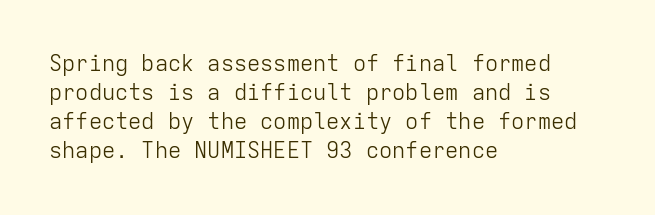
The image shows 22 px text type, upright; set left-aligned, normal line spacing (1.32x), normal letter spacing, not underlined.
